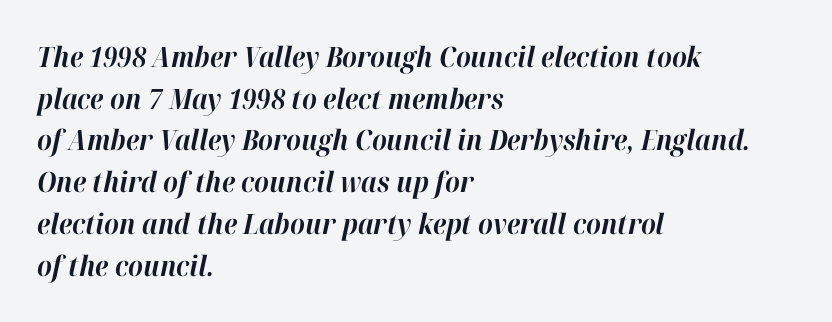
{"italic": "yes", "lean": "right", "slant_degrees": 12, "bold": "yes", "weight": "bold", "width": "normal", "stroke_contrast": "high", "x_height": "medium", "monospaced": "no", "underline": "no", "align": "left", "line_spacing": "normal", "line_spacing_ratio": 1.49, "letter_spacing": "normal", "letter_spacing_em": 0.0, "glyph_px": 28}
